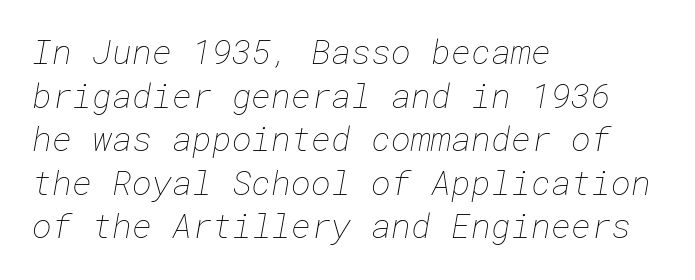
Q: Is the text bold? A: No.
Q: Is the text underlined? A: No.
Q: How is the paragraph aligned? A: Left-aligned.
Q: Is the spacing between letters normal or unusually wide? A: Normal.
Q: Is the spacing between lines tight, normal or loose? A: Normal.
Q: Width (condensed, normal, or wide)? A: Normal.
Q: Stroke contrast? A: Low.
Q: x-height? A: Medium.
